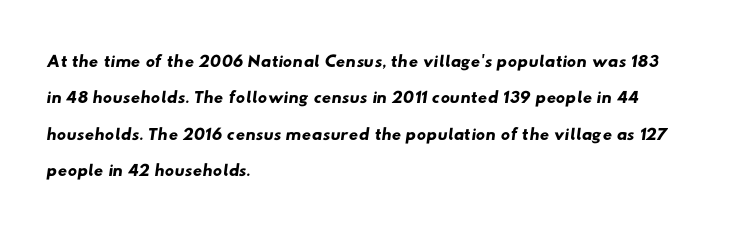
Descenders are the only things crossing below the line. The space between consecutive lines is moderate. Reading down the block, your eye returns to a fixed left position each line. Look at the tracking — it's just the regular setting, nothing added.
